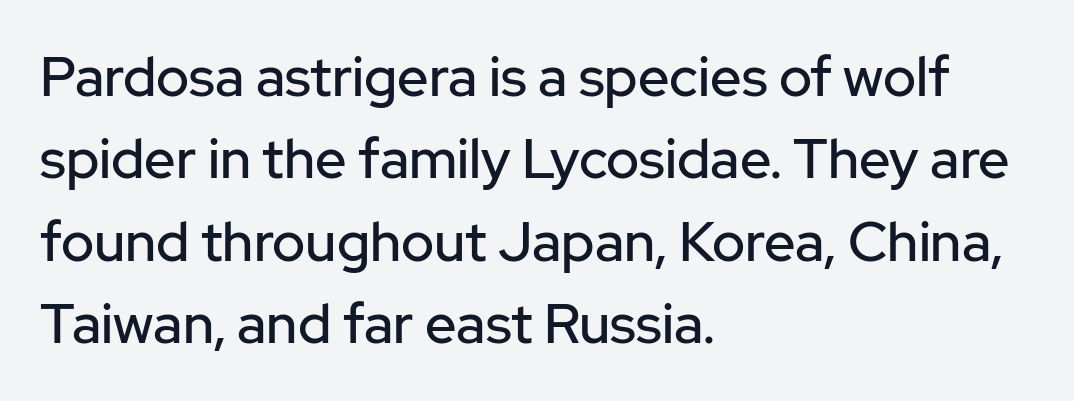
Q: Is the text italic (slanted)? A: No, it is upright.
Q: Is the typeface a serif or a sans-serif typeface? A: Sans-serif.
Q: Is the text underlined? A: No.
Q: How is the paragraph aligned? A: Left-aligned.
Q: Is the spacing between letters normal or unusually wide? A: Normal.
Q: Is the spacing between lines tight, normal or loose? A: Normal.
Q: Width (condensed, normal, or wide)? A: Normal.
Q: Stroke contrast? A: Low.
Q: x-height? A: Medium.
Q: Monospaced? A: No.
